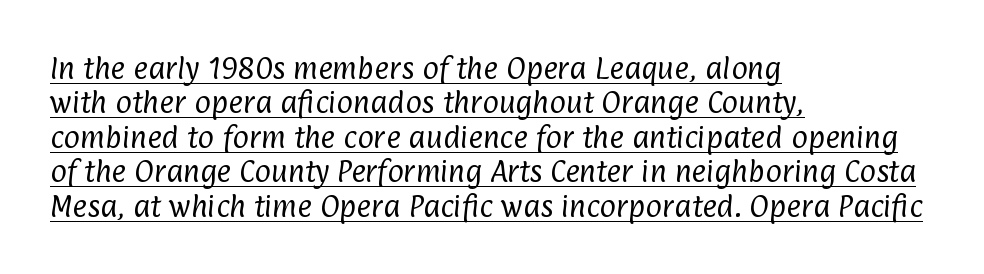
The image shows 25 px text type; set left-aligned, normal line spacing (1.38x), normal letter spacing, underlined.
